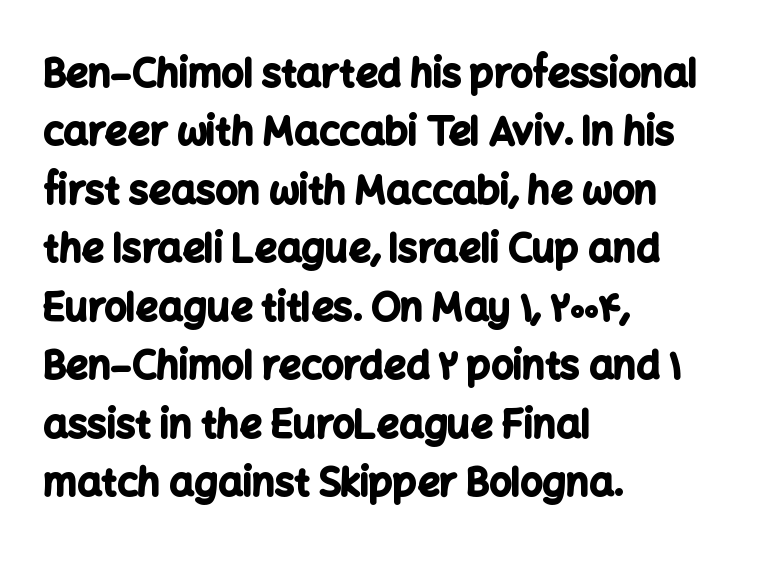
{"serif": "no", "italic": "no", "bold": "yes", "weight": "bold", "width": "normal", "stroke_contrast": "low", "x_height": "medium", "monospaced": "no", "underline": "no", "align": "left", "line_spacing": "normal", "line_spacing_ratio": 1.5, "letter_spacing": "normal", "letter_spacing_em": 0.0, "glyph_px": 39}
